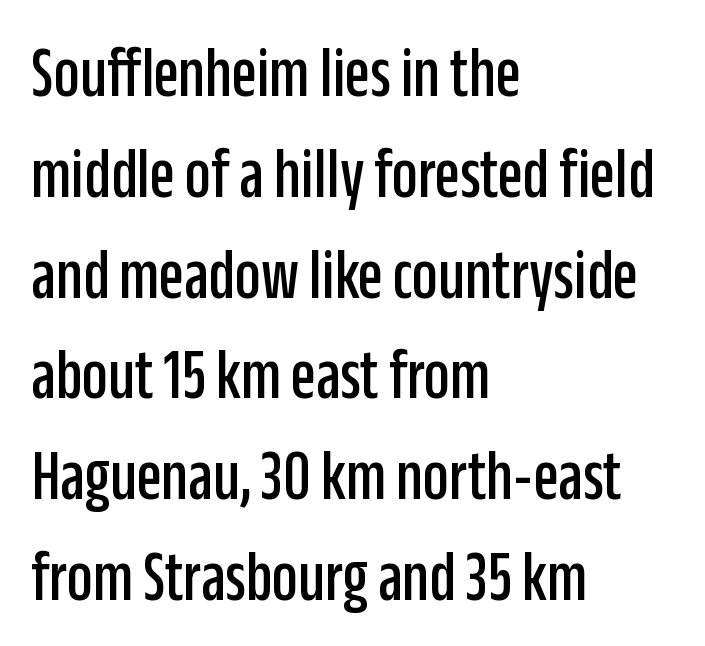
Q: Is the text italic (slanted)? A: No, it is upright.
Q: Is the typeface a serif or a sans-serif typeface? A: Sans-serif.
Q: Is the text underlined? A: No.
Q: How is the paragraph aligned? A: Left-aligned.
Q: Is the spacing between letters normal or unusually wide? A: Normal.
Q: Is the spacing between lines tight, normal or loose? A: Normal.
Q: Width (condensed, normal, or wide)? A: Condensed.
Q: Stroke contrast? A: Low.
Q: x-height? A: Large.
Q: Monospaced? A: No.
